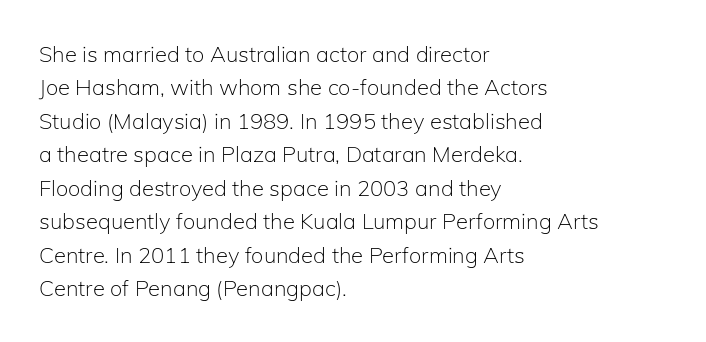
Summary of vertical rhythm: regular, with standard interline spacing. No extra ink here — the face is not bold. Quick note: not italic, upright. Horizontal alignment here is leftward, the default for most running prose.
